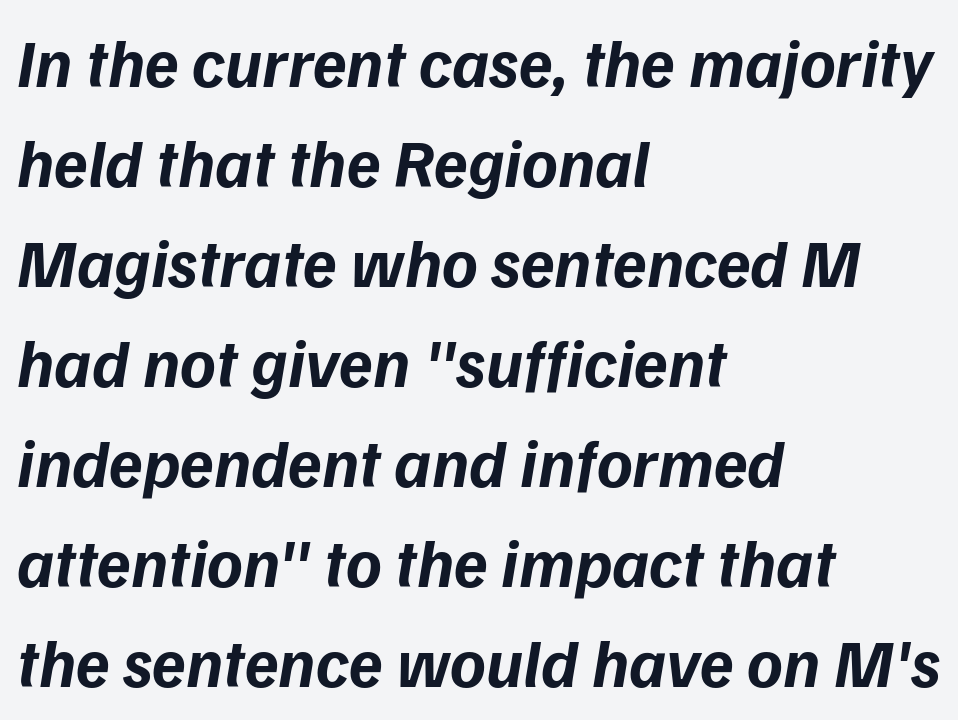
Q: Is the text bold? A: Yes.
Q: Is the typeface a serif or a sans-serif typeface? A: Sans-serif.
Q: Is the text underlined? A: No.
Q: How is the paragraph aligned? A: Left-aligned.
Q: Is the spacing between letters normal or unusually wide? A: Normal.
Q: Is the spacing between lines tight, normal or loose? A: Normal.
Q: Width (condensed, normal, or wide)? A: Normal.
Q: Stroke contrast? A: Low.
Q: x-height? A: Medium.
Q: Monospaced? A: No.
